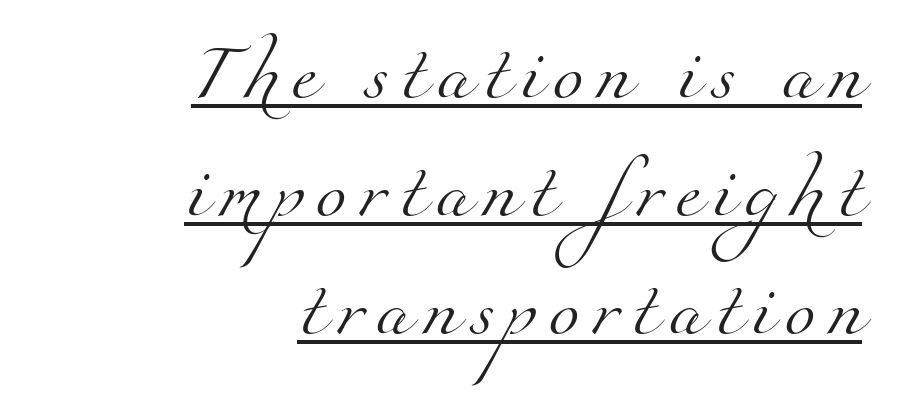
Reading down the column, the eye jumps a long way to each next line. Underlined type. This sample has the flowing, uneven cadence of proportional lettering. What stands out about the letter spacing? Its width — letters are far apart.
